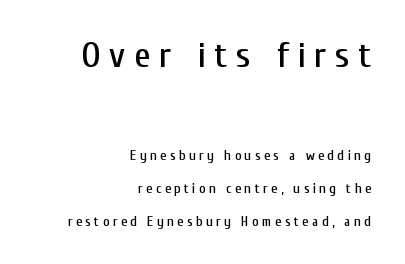
Line spacing here is loose. The baseline area is clear. A typesetter would label this face a sans. Which margin do the lines hug? The right one — the left edge is uneven. Which chunk is bigger? The first one — the top block dwarfs the bottom. The face used here is rendered with a markedly widened letterfit.
